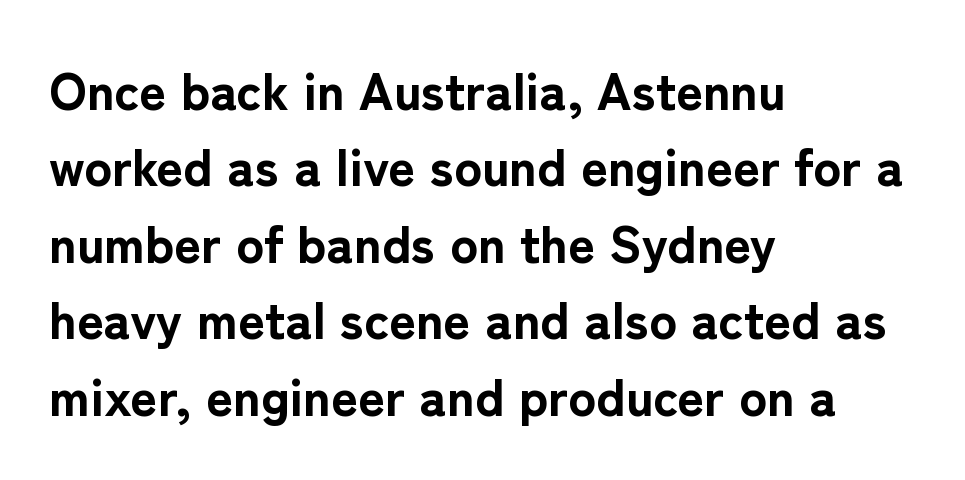
Q: Is the text bold? A: Yes.
Q: Is the text italic (slanted)? A: No, it is upright.
Q: Is the typeface a serif or a sans-serif typeface? A: Sans-serif.
Q: Is the text underlined? A: No.
Q: How is the paragraph aligned? A: Left-aligned.
Q: Is the spacing between letters normal or unusually wide? A: Normal.
Q: Is the spacing between lines tight, normal or loose? A: Normal.
Q: Width (condensed, normal, or wide)? A: Normal.
Q: Stroke contrast? A: Low.
Q: x-height? A: Medium.
Q: Monospaced? A: No.
